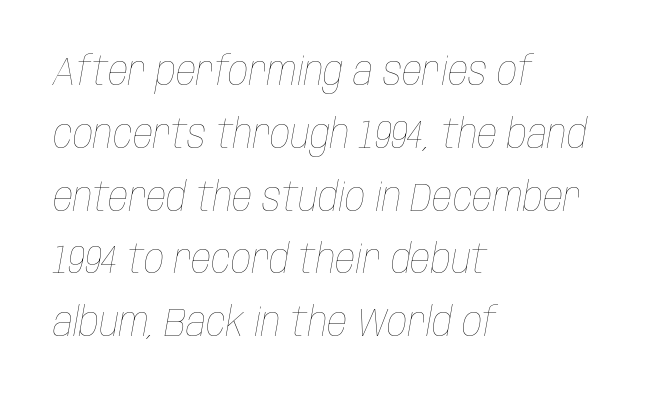
Q: Is the text bold? A: No.
Q: Is the text italic (slanted)? A: Yes, it leans right by about 10 degrees.
Q: Is the text underlined? A: No.
Q: How is the paragraph aligned? A: Left-aligned.
Q: Is the spacing between letters normal or unusually wide? A: Normal.
Q: Is the spacing between lines tight, normal or loose? A: Normal.
Q: Width (condensed, normal, or wide)? A: Condensed.
Q: Stroke contrast? A: Low.
Q: x-height? A: Large.
Q: Monospaced? A: No.
